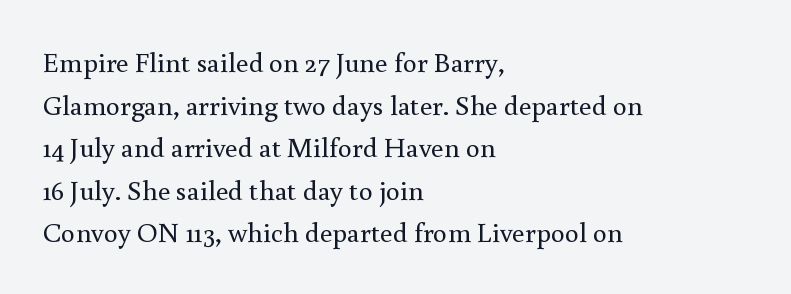
{"serif": "yes", "italic": "no", "bold": "no", "weight": "regular", "width": "normal", "x_height": "small", "monospaced": "no", "underline": "no", "align": "left", "line_spacing": "normal", "line_spacing_ratio": 1.52, "letter_spacing": "normal", "letter_spacing_em": 0.0, "glyph_px": 28}
